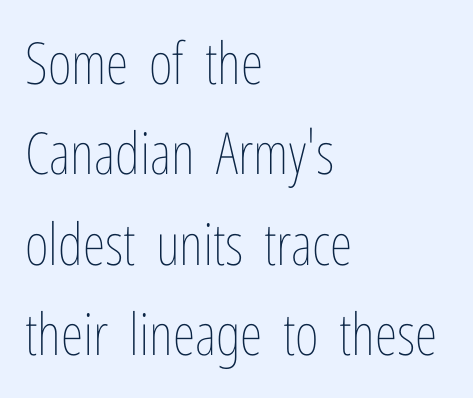
{"italic": "no", "bold": "no", "weight": "thin", "width": "condensed", "stroke_contrast": "low", "x_height": "medium", "monospaced": "no", "underline": "no", "align": "left", "line_spacing": "normal", "line_spacing_ratio": 1.56, "letter_spacing": "normal", "letter_spacing_em": 0.0, "glyph_px": 58}
